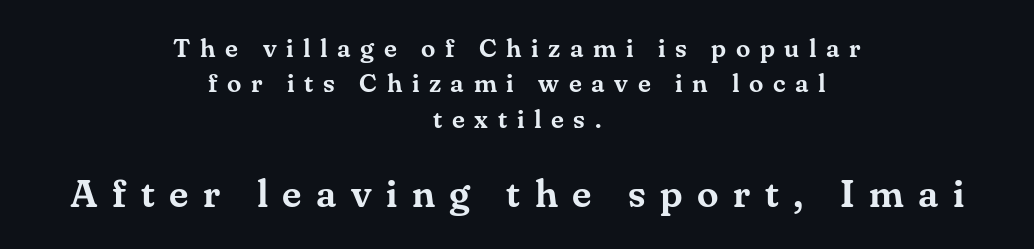
{"serif": "yes", "italic": "no", "width": "normal", "stroke_contrast": "medium", "x_height": "small", "monospaced": "no", "underline": "no", "align": "center", "line_spacing": "normal", "line_spacing_ratio": 1.36, "letter_spacing": "wide", "letter_spacing_em": 0.37, "larger_block": "second", "size_ratio": 1.5, "glyph_px": 39}
